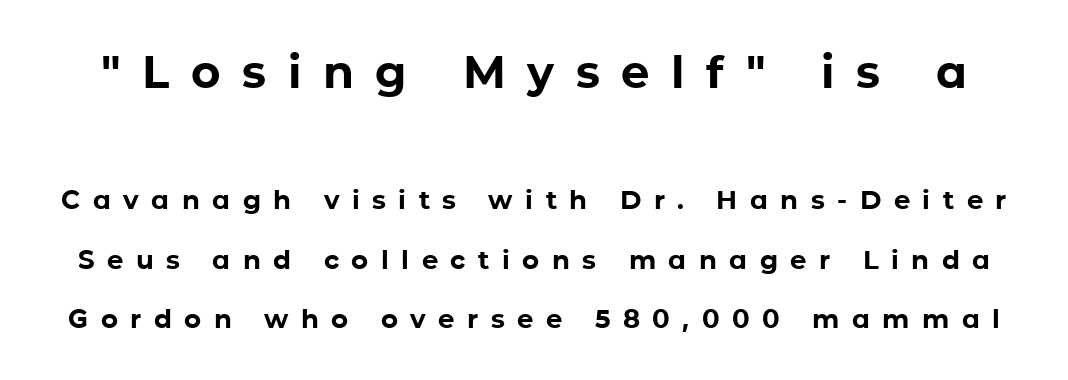
The image shows 45 px bold sans-serif type, upright; set loose line spacing (2.29x), unusually wide letter spacing (+0.48 em), not underlined; the first (top) block is 1.73x larger; low stroke contrast and a medium x-height.
